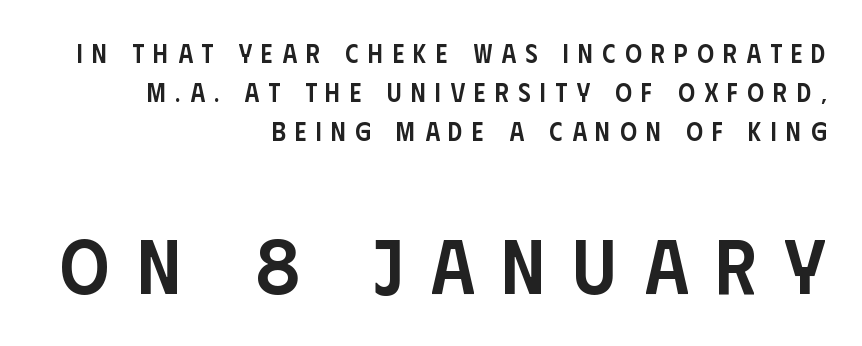
Short and long lines alike share a common ending point at right. Tracking here is generous; glyphs stand well apart from one another. Check where the strokes stop: nothing finishes them off — pure sans. Descenders hang freely into open space. Each glyph is drawn with semibold strokes, heavier than normal yet not fully bold.
